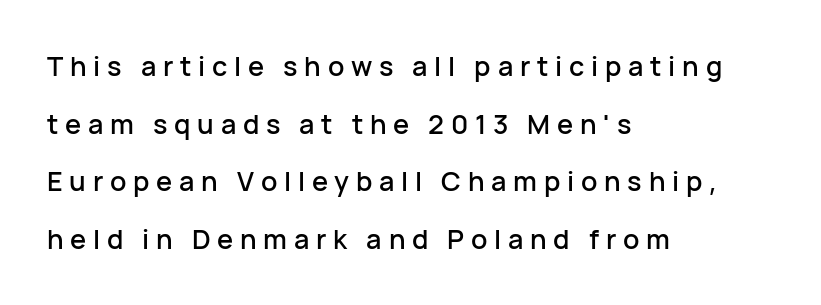
Q: Is the text italic (slanted)? A: No, it is upright.
Q: Is the text underlined? A: No.
Q: How is the paragraph aligned? A: Left-aligned.
Q: Is the spacing between letters normal or unusually wide? A: Unusually wide.
Q: Is the spacing between lines tight, normal or loose? A: Loose.
